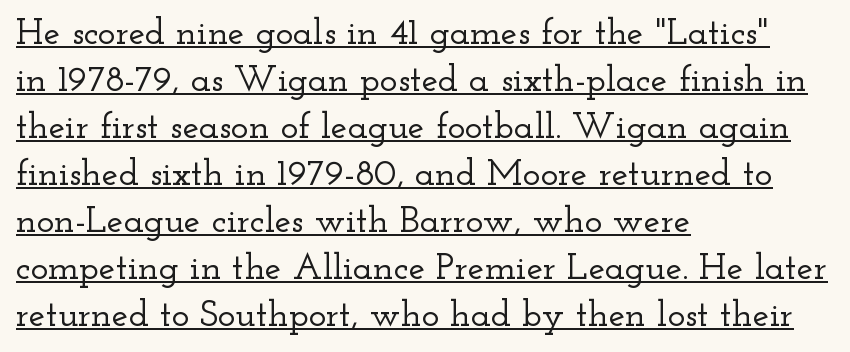
{"serif": "yes", "italic": "no", "width": "wide", "stroke_contrast": "low", "x_height": "small", "monospaced": "no", "underline": "yes", "align": "left", "line_spacing": "normal", "line_spacing_ratio": 1.27, "letter_spacing": "normal", "letter_spacing_em": 0.0, "glyph_px": 37}
